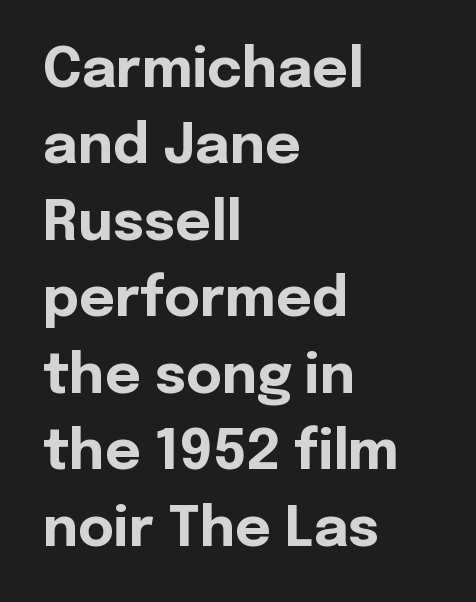
The image shows 55 px bold sans-serif type, upright; set left-aligned, normal line spacing (1.39x), normal letter spacing, not underlined; a medium x-height.
